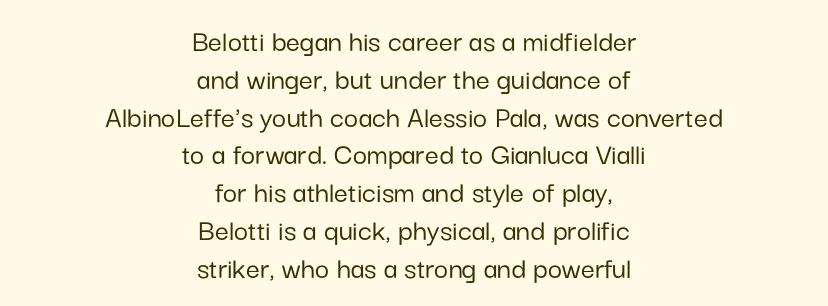
Q: Is the text italic (slanted)? A: No, it is upright.
Q: Is the typeface a serif or a sans-serif typeface? A: Sans-serif.
Q: Is the text underlined? A: No.
Q: How is the paragraph aligned? A: Centered.
Q: Is the spacing between letters normal or unusually wide? A: Normal.
Q: Width (condensed, normal, or wide)? A: Normal.
Q: Stroke contrast? A: Low.
Q: x-height? A: Medium.
Q: Monospaced? A: No.
